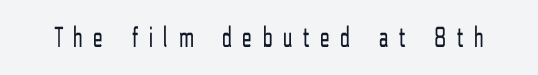
The image shows 30 px light, condensed sans-serif type, upright; set unusually wide letter spacing (+0.37 em), not underlined; low stroke contrast and a medium x-height.
